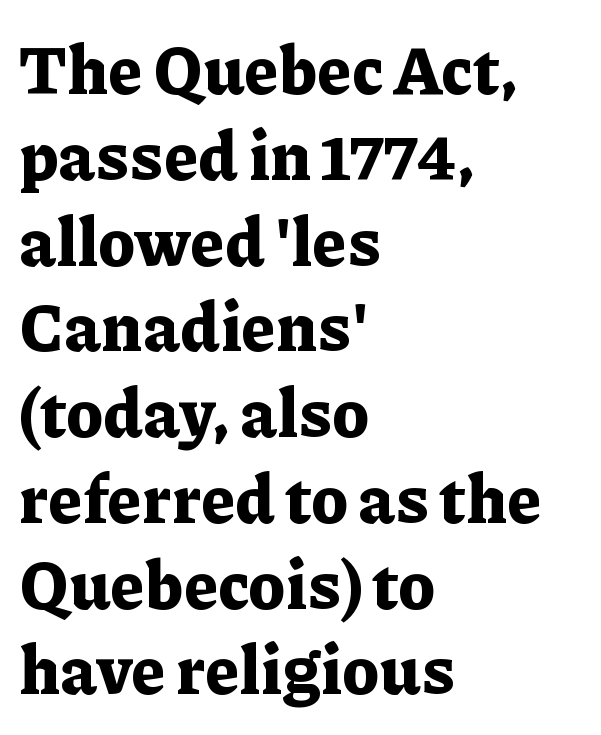
Q: Is the text bold? A: Yes.
Q: Is the text italic (slanted)? A: No, it is upright.
Q: Is the typeface a serif or a sans-serif typeface? A: Serif.
Q: Is the text underlined? A: No.
Q: How is the paragraph aligned? A: Left-aligned.
Q: Is the spacing between letters normal or unusually wide? A: Normal.
Q: Is the spacing between lines tight, normal or loose? A: Normal.
Q: Width (condensed, normal, or wide)? A: Normal.
Q: Stroke contrast? A: Low.
Q: x-height? A: Medium.
Q: Monospaced? A: No.
